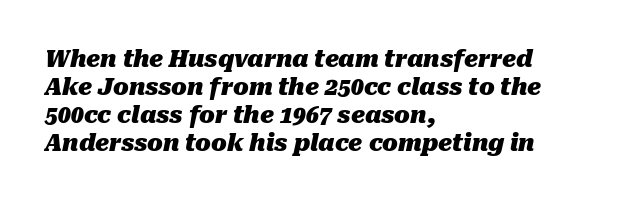
{"italic": "yes", "lean": "right", "slant_degrees": 10, "bold": "yes", "underline": "no", "align": "left", "line_spacing_ratio": 1.22, "letter_spacing": "normal", "letter_spacing_em": 0.0, "glyph_px": 23}
